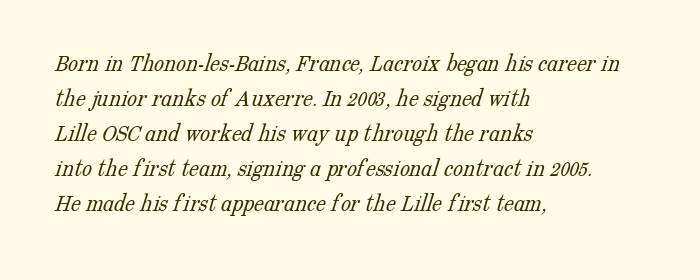
Clear beneath every line of the passage. The font is comparable to plain body text, perhaps lighter. If you drew a ruler down the left edge, every line would touch it. In terms of leading, this rendering sits right in the middle. Students, note that the glyphs here touch the page at normal intervals.
